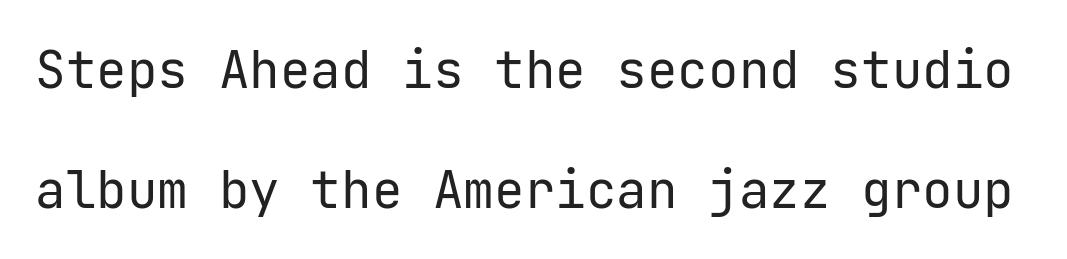
The image shows 51 px regular-weight sans-serif type, upright; set loose line spacing (2.35x), normal letter spacing, not underlined; low stroke contrast and a medium x-height.
